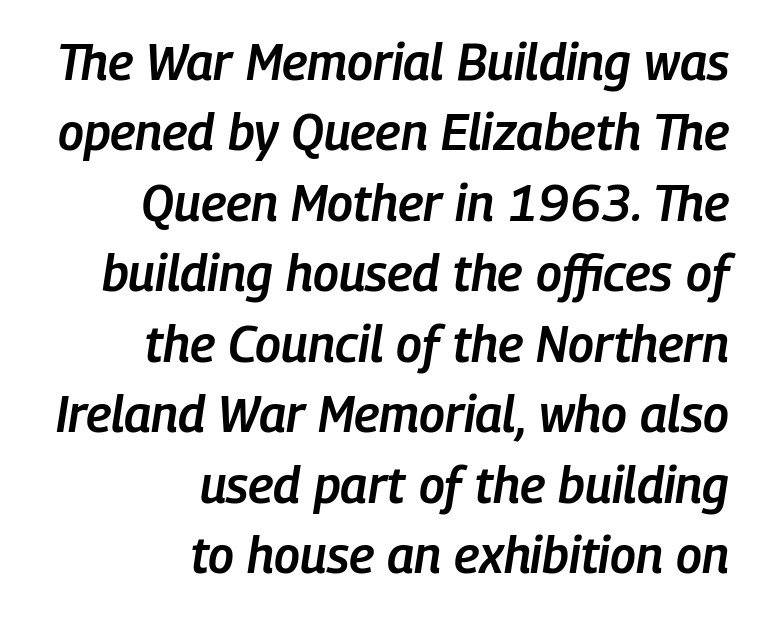
Tracking here is standard; glyphs follow each other at the usual distance. A typesetter would call this proportional, since set widths differ per character. The area under the type is left untouched. These lines sit exactly where default settings would place them.
